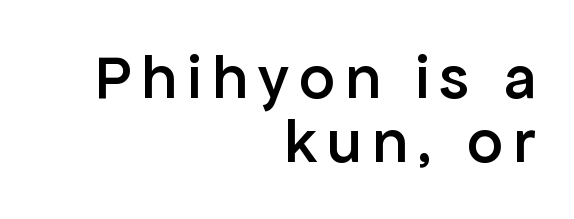
The image shows 63 px semibold sans-serif type, upright; set right-aligned, tight line spacing (1.01x), not underlined; low stroke contrast and a medium x-height.
